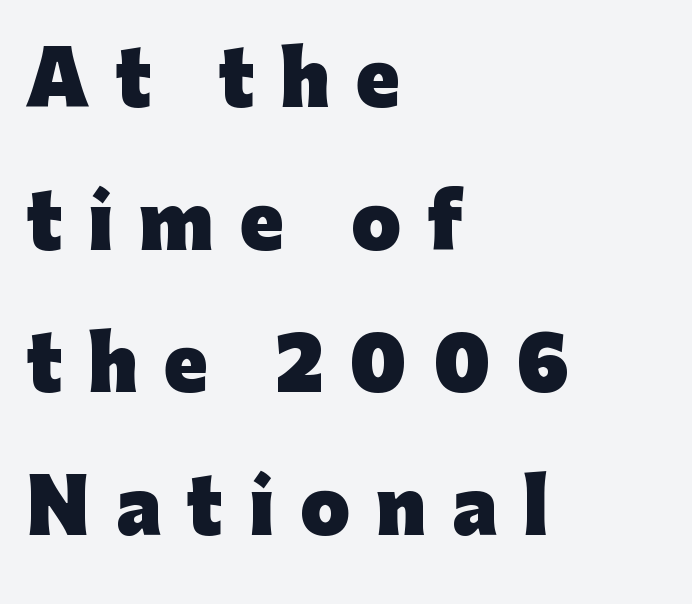
Type style note: lacks serifs. Heft: maximum for text — a bold. Words appear elongated and porous because spacing is wide. The lines in this sample share a left origin and differ only in where they stop.
